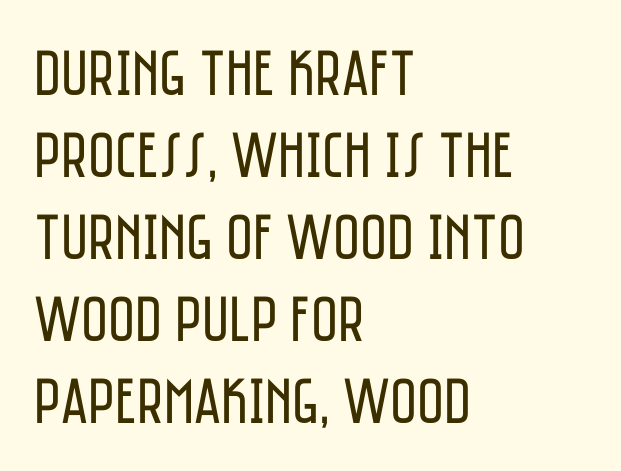
{"serif": "no", "italic": "no", "bold": "no", "weight": "regular", "width": "condensed", "stroke_contrast": "low", "x_height": "large", "monospaced": "no", "underline": "no", "align": "left", "line_spacing": "normal", "line_spacing_ratio": 1.26, "letter_spacing": "normal", "letter_spacing_em": 0.0, "glyph_px": 65}
